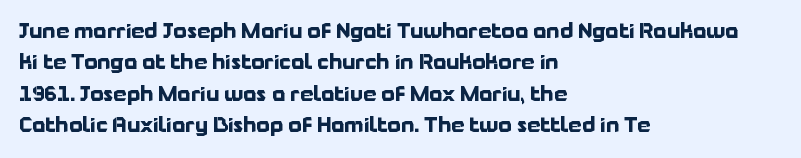
The passage shown is emphatically bold. The specimen reads as upright at a glance. Alignment: flush left. What stands out about the letter spacing? Nothing — it is the standard amount. The block of text has a typical density, with ordinary space between rows. The words here are not underlined.
